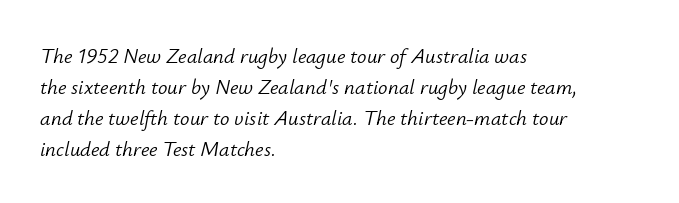
Q: Is the text bold? A: No.
Q: Is the text italic (slanted)? A: Yes, it leans right by about 12 degrees.
Q: Is the text underlined? A: No.
Q: How is the paragraph aligned? A: Left-aligned.
Q: Is the spacing between letters normal or unusually wide? A: Normal.
Q: Is the spacing between lines tight, normal or loose? A: Normal.
